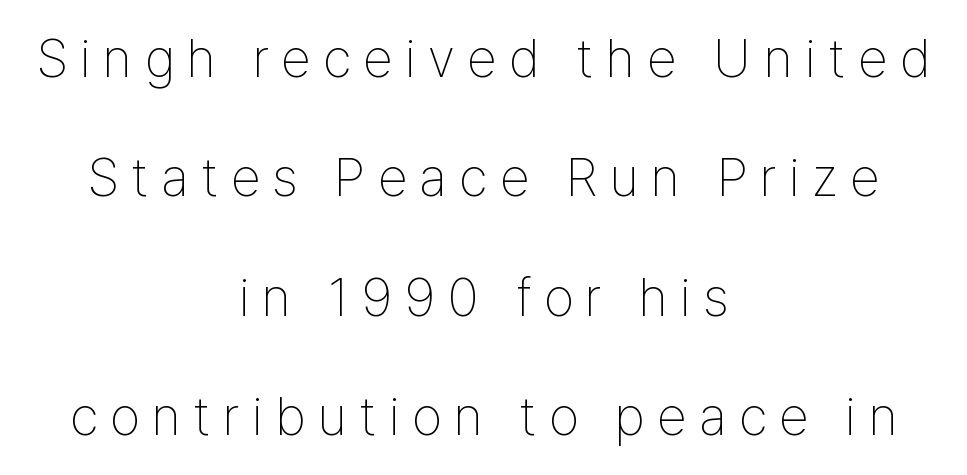
The image shows 54 px thin, condensed sans-serif type, upright; set centered, loose line spacing (2.21x), unusually wide letter spacing (+0.23 em), not underlined; low stroke contrast and a medium x-height.
